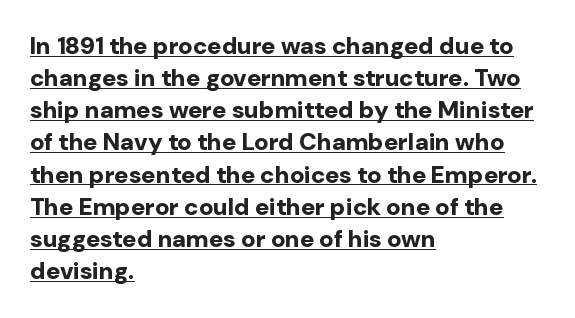
{"italic": "no", "bold": "yes", "underline": "yes", "align": "left", "line_spacing": "normal", "line_spacing_ratio": 1.34, "letter_spacing": "normal", "letter_spacing_em": 0.0, "glyph_px": 24}
